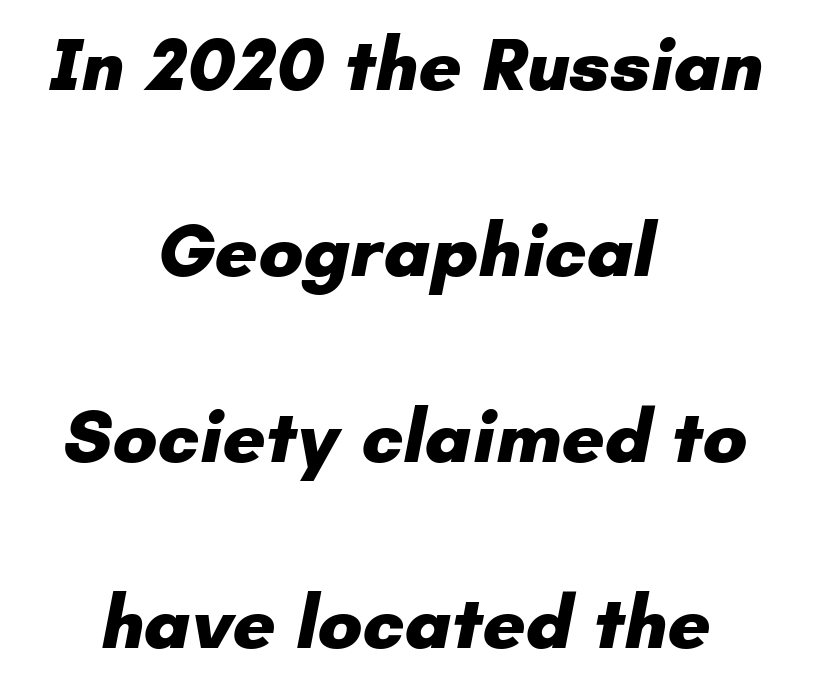
The zone under the glyphs is completely vacant. How are the letters spaced? Ordinarily, with no added tracking. Each new line begins a long way beneath the previous one. No feet cap the strokes, marking this as sans-serif type. The characters look thick and weighty, a clear bold. In CSS terms this would be text-align: center.
